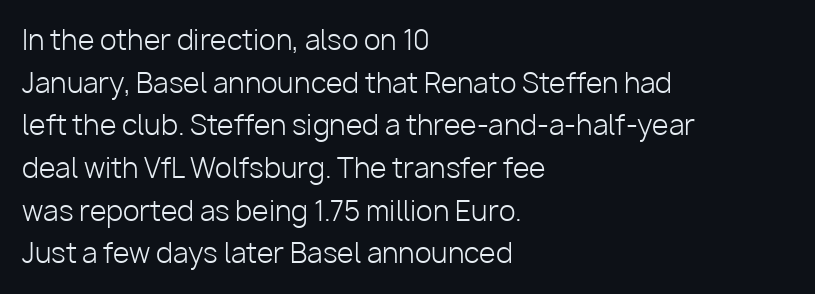
The ragged edge is on the right, which tells us the setting is flush left. Vertical strokes here are truly vertical. Heaviness? Minimal to ordinary, like unemphasized prose. Lines of text with bare space underneath.
